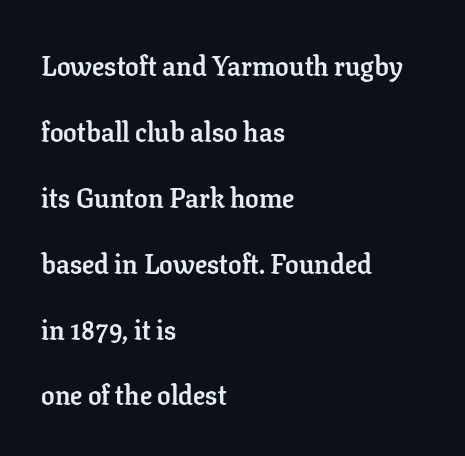
The image shows 27 px bold type, upright; set left-aligned, loose line spacing (2.44x), normal letter spacing, not underlined.
